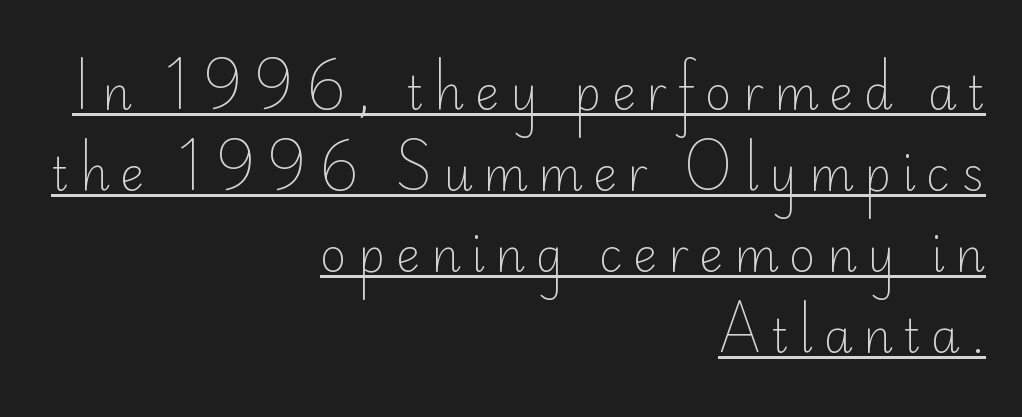
{"serif": "no", "italic": "no", "bold": "no", "weight": "light", "width": "normal", "stroke_contrast": "low", "x_height": "small", "monospaced": "no", "underline": "yes", "align": "right", "line_spacing_ratio": 1.76, "letter_spacing": "wide", "letter_spacing_em": 0.23, "glyph_px": 46}
